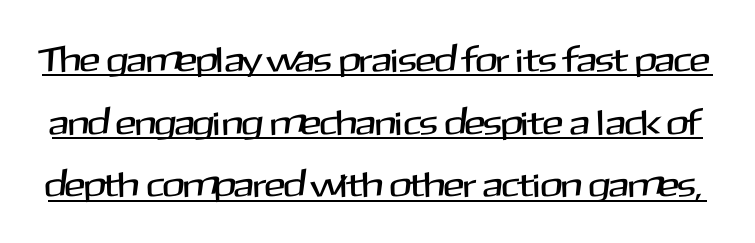
Every stem runs plumb, perpendicular to the baseline. Serif or sans? Sans — the stroke terminals are bare. Every word sits above its own underline. Honestly, the letter spacing is just normal — you wouldn't notice it. The passage shown is typed in a proportional face where columns would drift.
